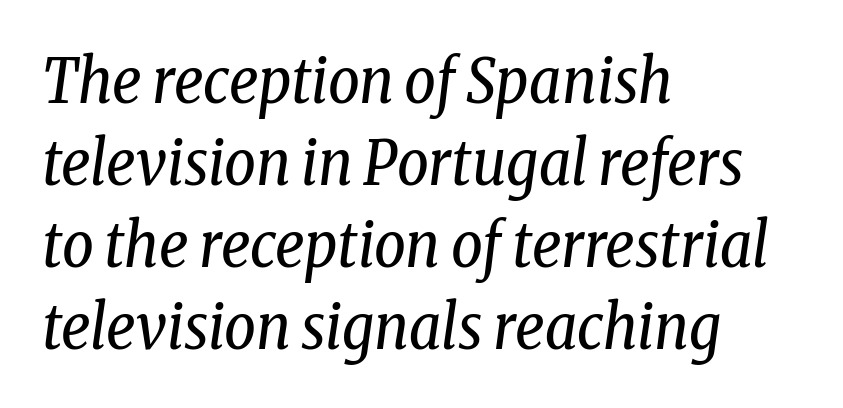
{"serif": "yes", "italic": "yes", "lean": "right", "slant_degrees": 8, "bold": "no", "weight": "regular", "width": "condensed", "stroke_contrast": "low", "x_height": "medium", "monospaced": "no", "underline": "no", "align": "left", "line_spacing": "normal", "line_spacing_ratio": 1.32, "letter_spacing": "normal", "letter_spacing_em": 0.0, "glyph_px": 62}
